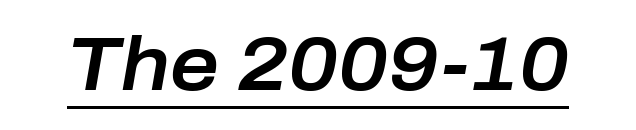
{"italic": "yes", "lean": "right", "slant_degrees": 10, "width": "normal", "stroke_contrast": "low", "x_height": "medium", "monospaced": "no", "underline": "yes", "letter_spacing": "normal", "letter_spacing_em": 0.0, "glyph_px": 75}
